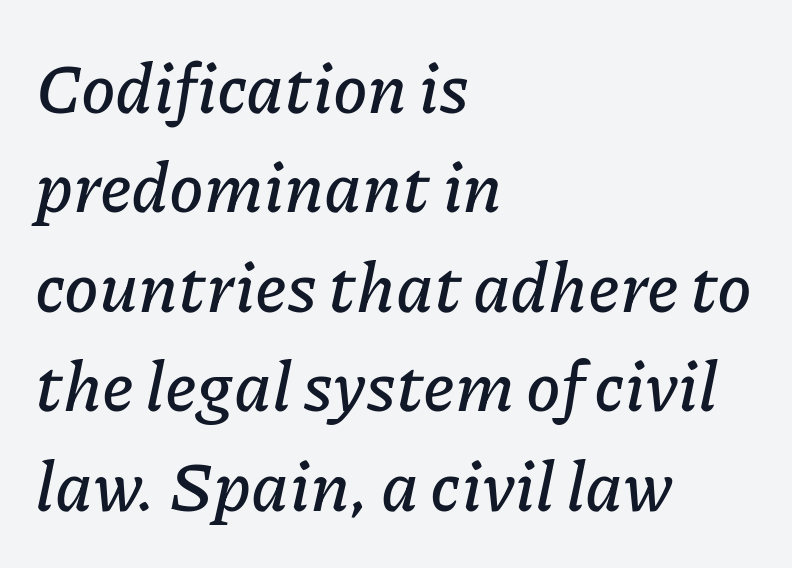
{"italic": "yes", "lean": "right", "slant_degrees": 11, "width": "normal", "stroke_contrast": "low", "x_height": "medium", "monospaced": "no", "underline": "no", "align": "left", "line_spacing": "normal", "line_spacing_ratio": 1.42, "letter_spacing": "normal", "letter_spacing_em": 0.0, "glyph_px": 70}
